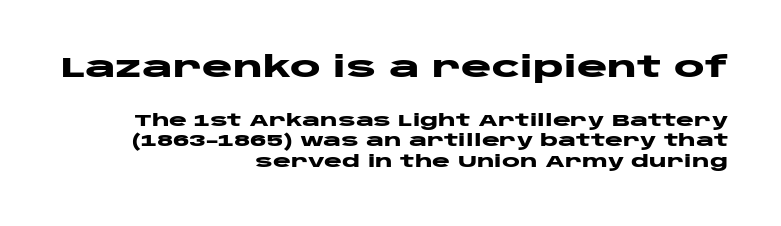
All the whitespace from short lines collects on the left. Stroke thickness is high; the sample reads as a true bold. The rendering uses natural spacing where letterforms have individual widths. Descender tails drop into unmarked territory. Type style note: lacks serifs. Italic? Not at all — the glyphs are vertical.
